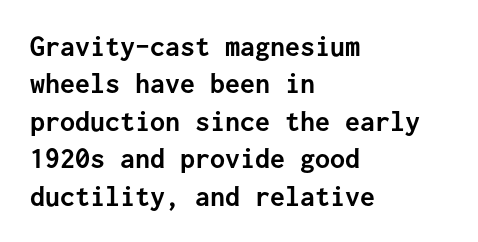
The image shows 30 px semibold sans-serif type, upright, monospaced; set left-aligned, normal line spacing (1.25x), normal letter spacing, not underlined; low stroke contrast and a medium x-height.
